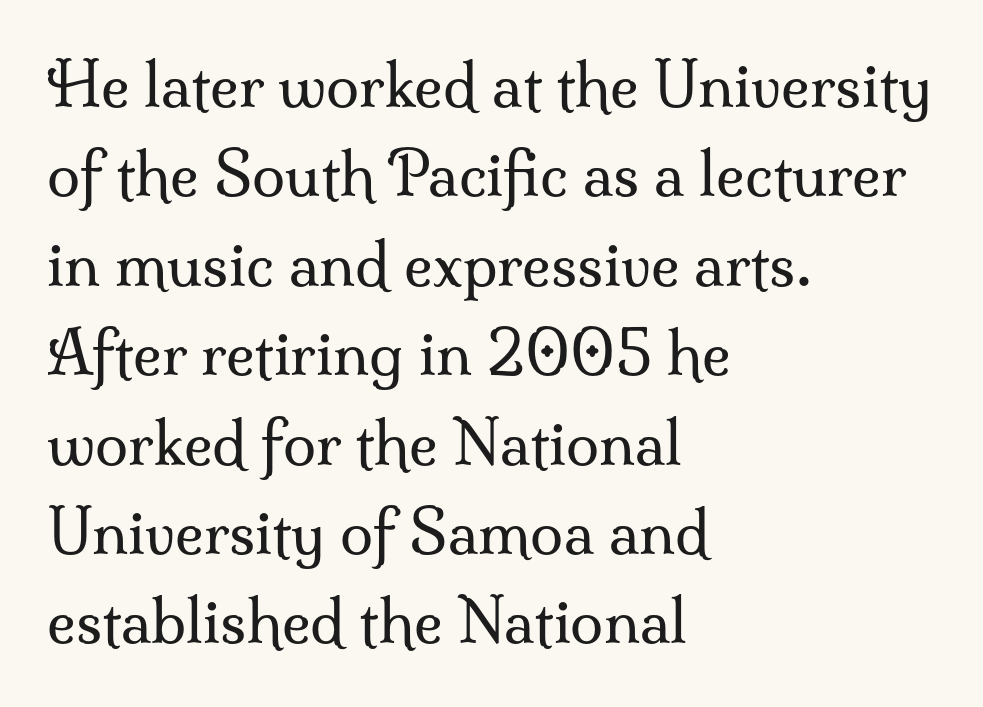
Q: Is the text bold? A: No.
Q: Is the text italic (slanted)? A: No, it is upright.
Q: Is the typeface a serif or a sans-serif typeface? A: Serif.
Q: Is the text underlined? A: No.
Q: How is the paragraph aligned? A: Left-aligned.
Q: Is the spacing between letters normal or unusually wide? A: Normal.
Q: Is the spacing between lines tight, normal or loose? A: Normal.
Q: Width (condensed, normal, or wide)? A: Normal.
Q: Stroke contrast? A: Medium.
Q: x-height? A: Small.
Q: Monospaced? A: No.
